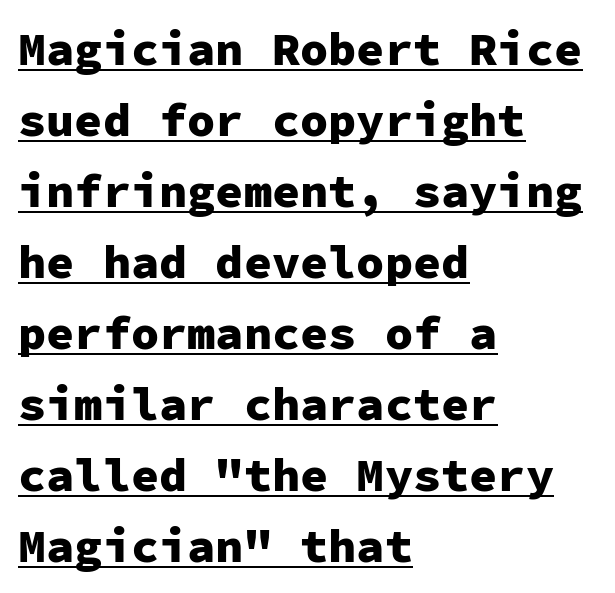
The image shows 47 px heavy sans-serif type, upright, monospaced; set left-aligned, normal line spacing (1.51x), normal letter spacing, underlined; low stroke contrast and a medium x-height.
